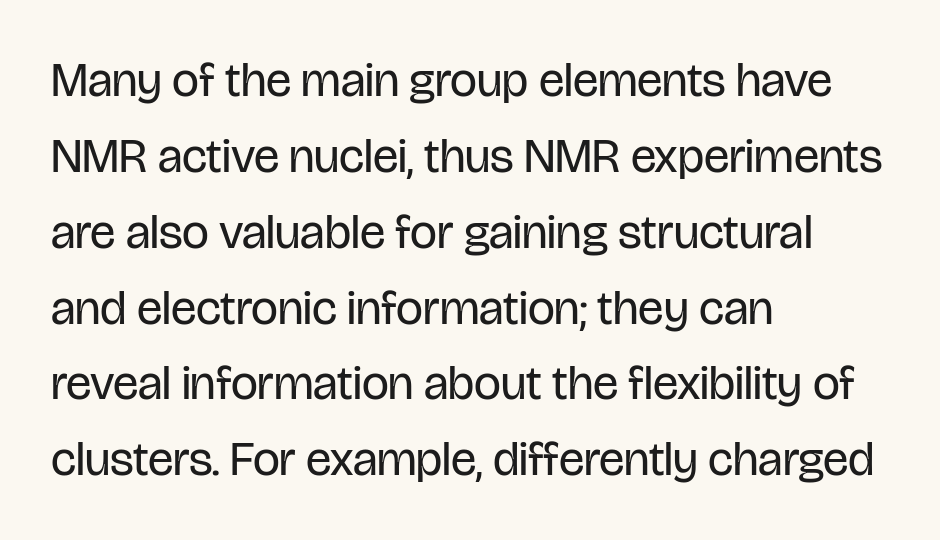
{"serif": "no", "italic": "no", "bold": "no", "weight": "regular", "width": "condensed", "stroke_contrast": "low", "x_height": "large", "monospaced": "no", "underline": "no", "align": "left", "line_spacing": "normal", "line_spacing_ratio": 1.58, "letter_spacing": "normal", "letter_spacing_em": 0.0, "glyph_px": 48}
